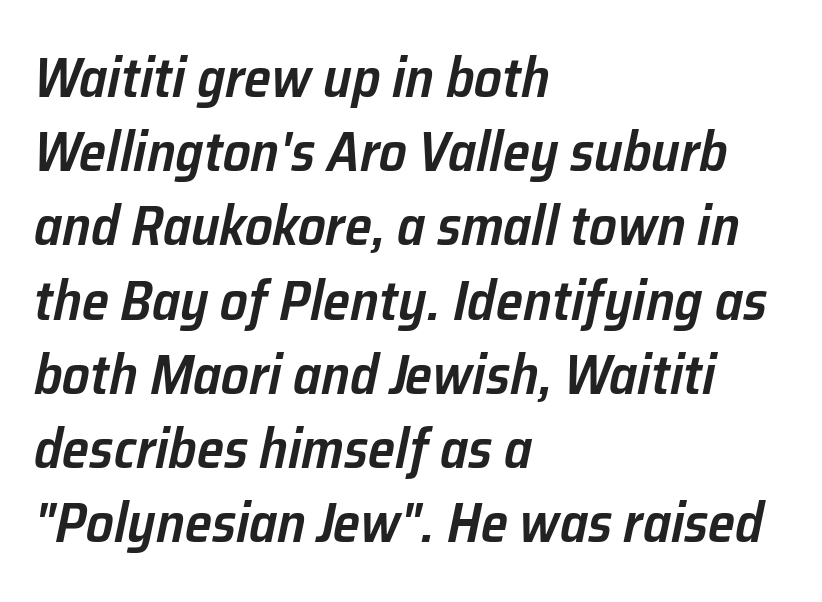
A somewhat darkened texture: the type is semibold rather than bold. Glance below the letters and you will spot only blank space. The lines are quadded left. Tall strokes in this sample are angled rather than plumb. Here the designer chose a conventional face with non-uniform glyph widths. Here the glyphs are tracked normally, forming tight word shapes.
